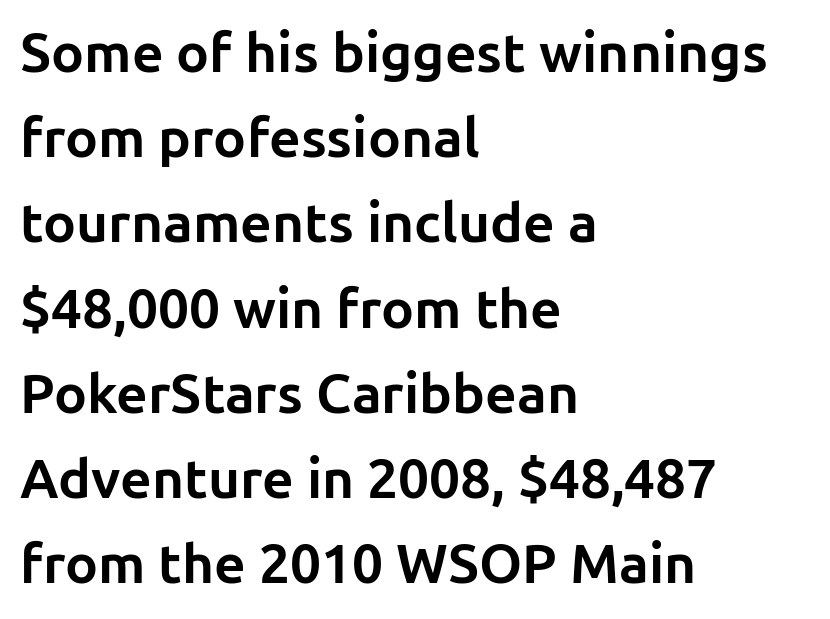
Character widths vary here, with narrow letters taking less room than wide ones. Designer's note — italics off, roman on. The foot of each line stays bare and open. Are there feet on the stems? There aren't — it's a sans. Each word holds together tightly as a unit, with standard inter-letter gaps.
